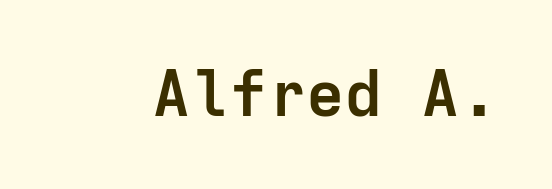
{"serif": "no", "italic": "no", "bold": "yes", "weight": "semibold", "width": "normal", "stroke_contrast": "low", "x_height": "medium", "monospaced": "yes", "underline": "no", "letter_spacing": "normal", "letter_spacing_em": 0.0, "glyph_px": 64}
